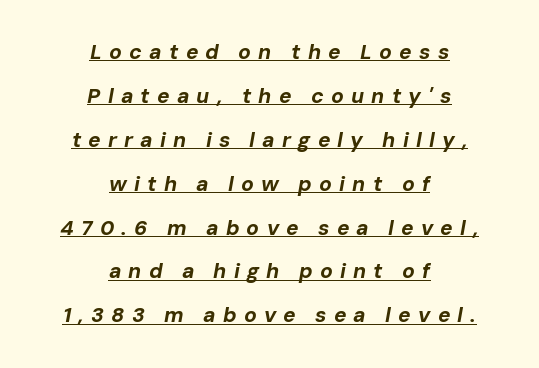
The characters look thick and weighty, a clear bold. Interline gaps are noticeably wide in this sample. This sample carries an underscore along the baseline area. Yep, that's italic — everything's leaning. These lines stack symmetrically, like a column narrowing and widening about its center.
